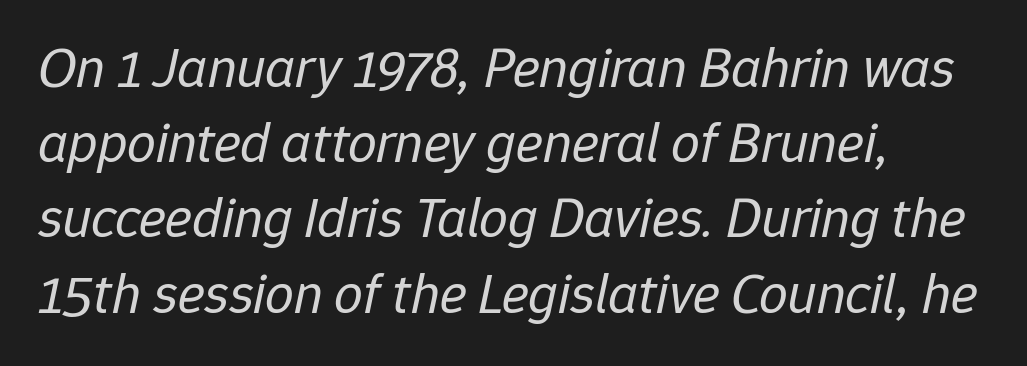
Nobody touched the tracking dial on this one. The lines in this sample share a left origin and differ only in where they stop. Does the leading feel generous? No, just average. Quick note: italic. Weight: not bold — regular or lighter. Underlining? Definitely not there.
